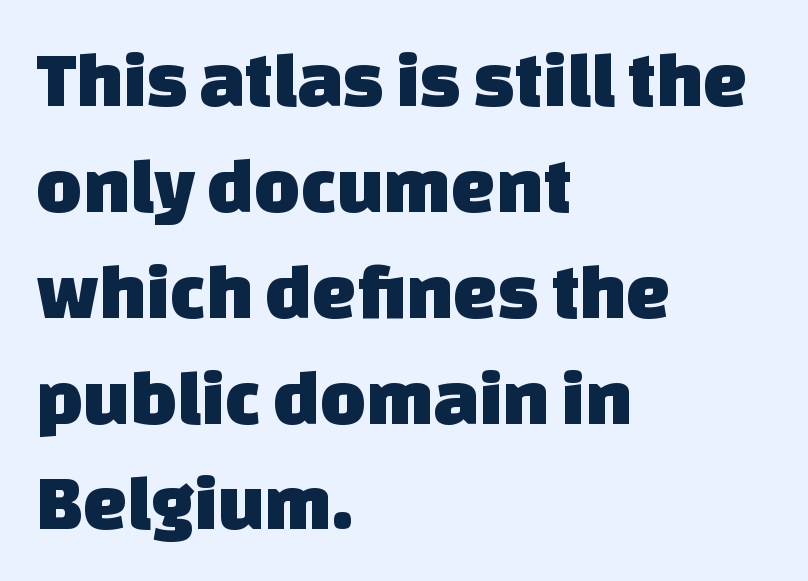
{"serif": "no", "width": "normal", "stroke_contrast": "low", "x_height": "large", "monospaced": "no", "underline": "no", "align": "left", "line_spacing": "normal", "line_spacing_ratio": 1.34, "letter_spacing": "normal", "letter_spacing_em": 0.0, "glyph_px": 79}
